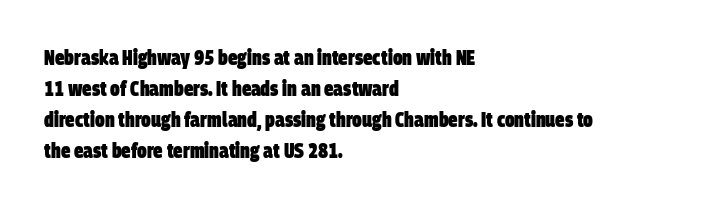
The space beneath each line is pristine and unruled. Words appear dense and cohesive because spacing is normal. Caption: bold face, heavy strokes. Notice how descenders clear the ascenders below comfortably — that's standard leading. Is the block centered? No — it sits flush against the left margin.
